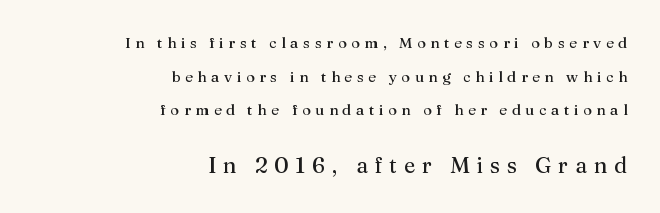
{"italic": "no", "bold": "no", "underline": "no", "align": "right", "line_spacing": "loose", "line_spacing_ratio": 2.24, "letter_spacing": "wide", "letter_spacing_em": 0.31, "larger_block": "second", "size_ratio": 1.47, "glyph_px": 22}
